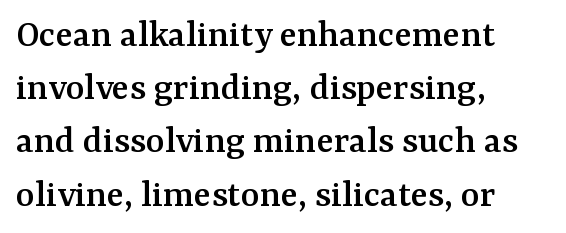
The passage shown is typed in a proportional face where columns would drift. One glance says typical: line gaps are just what's usual. How are the letters spaced? Ordinarily, with no added tracking. Vertical strokes here are truly vertical. Short and long lines alike share a common starting point at left. Little horizontal feet cap the strokes, marking this as serif type.
